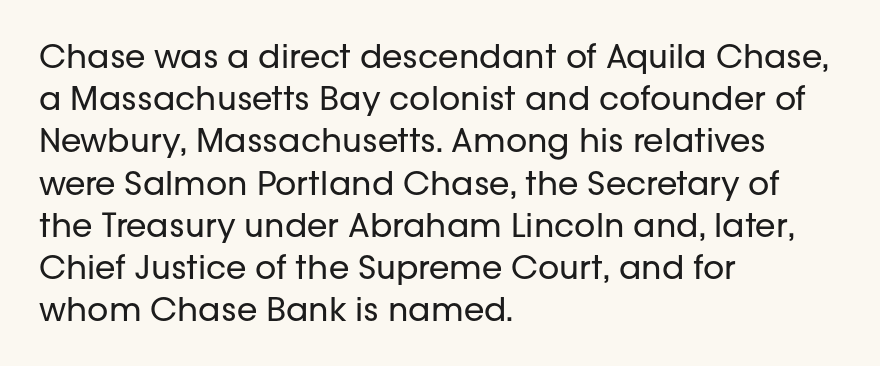
Q: Is the text bold? A: No.
Q: Is the text italic (slanted)? A: No, it is upright.
Q: Is the typeface a serif or a sans-serif typeface? A: Sans-serif.
Q: Is the text underlined? A: No.
Q: How is the paragraph aligned? A: Left-aligned.
Q: Is the spacing between letters normal or unusually wide? A: Normal.
Q: Is the spacing between lines tight, normal or loose? A: Normal.
Q: Width (condensed, normal, or wide)? A: Normal.
Q: Stroke contrast? A: Low.
Q: x-height? A: Medium.
Q: Monospaced? A: No.
